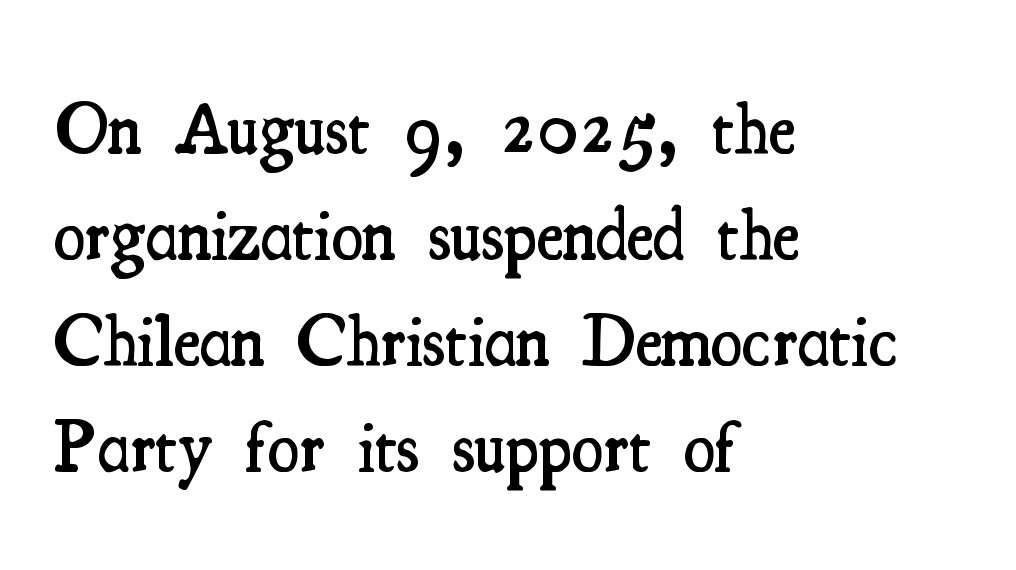
Nothing unusual about the tracking: characters are spaced as the font intends. Serifs: yes, visible at the terminals of the letterforms. Typesetter's note: demi weight, one step under bold. The face used here is proportionally spaced, like ordinary book or web type. A roman cut, with each character standing at attention.
